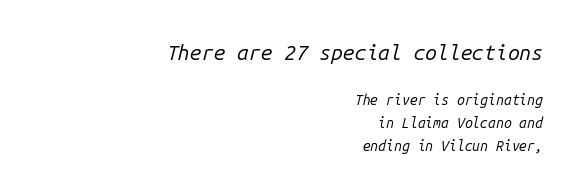
Q: Is the text bold? A: No.
Q: Is the text italic (slanted)? A: Yes, it leans right by about 14 degrees.
Q: Is the text underlined? A: No.
Q: How is the paragraph aligned? A: Right-aligned.
Q: Is the spacing between letters normal or unusually wide? A: Normal.
Q: Is the spacing between lines tight, normal or loose? A: Normal.
Q: Which block of text is set in a larger size, the first (top) or the second (bottom)? A: The first (top) one.
